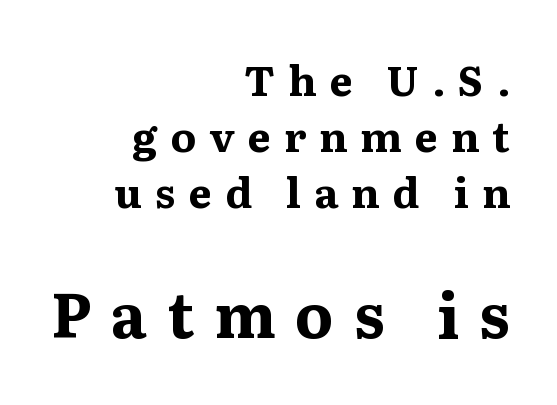
Each word looks stretched out because of the extra space between its letters. A normal amount of white space separates one row of letters from the next. Short and long lines alike share a common ending point at right. Each letter's strokes conclude with small projecting serifs. The passage shown is typed in a proportional face where columns would drift. A dark, heavy texture on the line: the type is bold.
